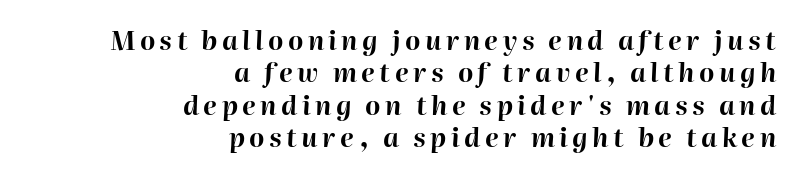
{"italic": "yes", "lean": "right", "slant_degrees": 2, "bold": "yes", "underline": "no", "align": "right", "line_spacing": "normal", "line_spacing_ratio": 1.25, "glyph_px": 26}
